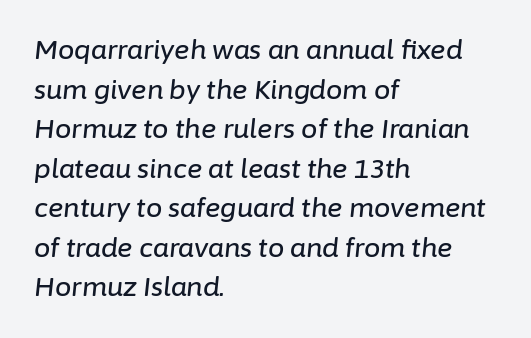
The image shows 26 px text type, italic (leaning right); set left-aligned, normal line spacing (1.52x), normal letter spacing, not underlined.
